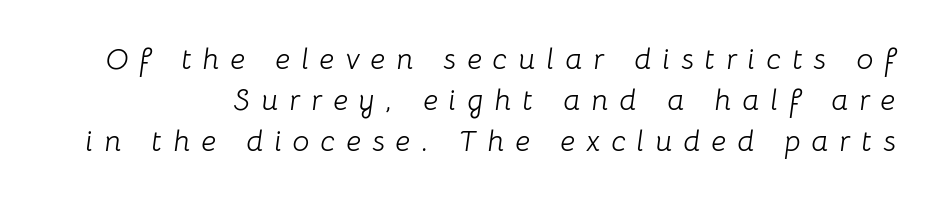
{"italic": "yes", "lean": "right", "slant_degrees": 8, "bold": "no", "weight": "light", "width": "normal", "stroke_contrast": "low", "x_height": "medium", "monospaced": "no", "underline": "no", "line_spacing": "normal", "line_spacing_ratio": 1.37, "letter_spacing": "wide", "letter_spacing_em": 0.37, "glyph_px": 30}
